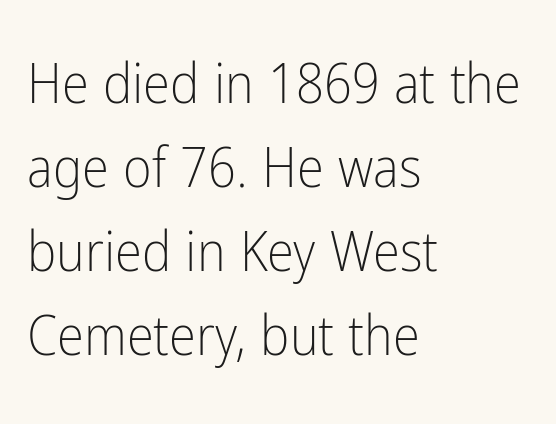
Q: Is the text bold? A: No.
Q: Is the text italic (slanted)? A: No, it is upright.
Q: Is the typeface a serif or a sans-serif typeface? A: Sans-serif.
Q: Is the text underlined? A: No.
Q: How is the paragraph aligned? A: Left-aligned.
Q: Is the spacing between letters normal or unusually wide? A: Normal.
Q: Is the spacing between lines tight, normal or loose? A: Normal.
Q: Width (condensed, normal, or wide)? A: Condensed.
Q: Stroke contrast? A: Low.
Q: x-height? A: Medium.
Q: Monospaced? A: No.
